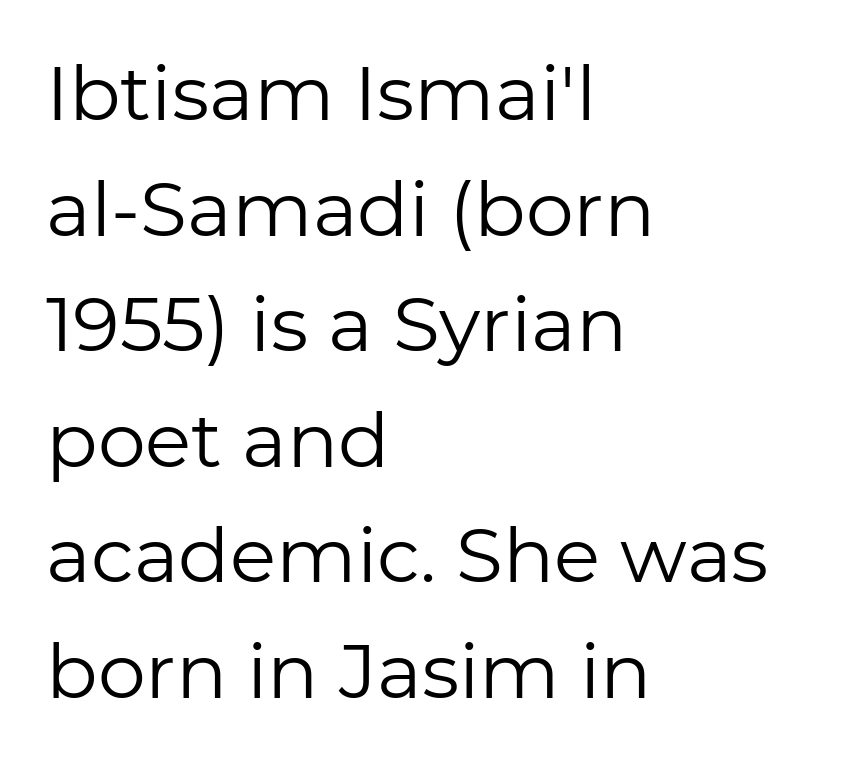
Q: Is the text bold? A: No.
Q: Is the text italic (slanted)? A: No, it is upright.
Q: Is the typeface a serif or a sans-serif typeface? A: Sans-serif.
Q: Is the text underlined? A: No.
Q: How is the paragraph aligned? A: Left-aligned.
Q: Is the spacing between letters normal or unusually wide? A: Normal.
Q: Is the spacing between lines tight, normal or loose? A: Normal.
Q: Width (condensed, normal, or wide)? A: Normal.
Q: Stroke contrast? A: Low.
Q: x-height? A: Medium.
Q: Monospaced? A: No.
